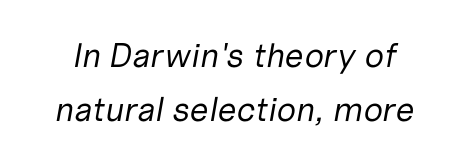
The image shows 34 px regular-weight type, italic (leaning right); set normal line spacing (1.6x), normal letter spacing, not underlined; low stroke contrast and a medium x-height.
